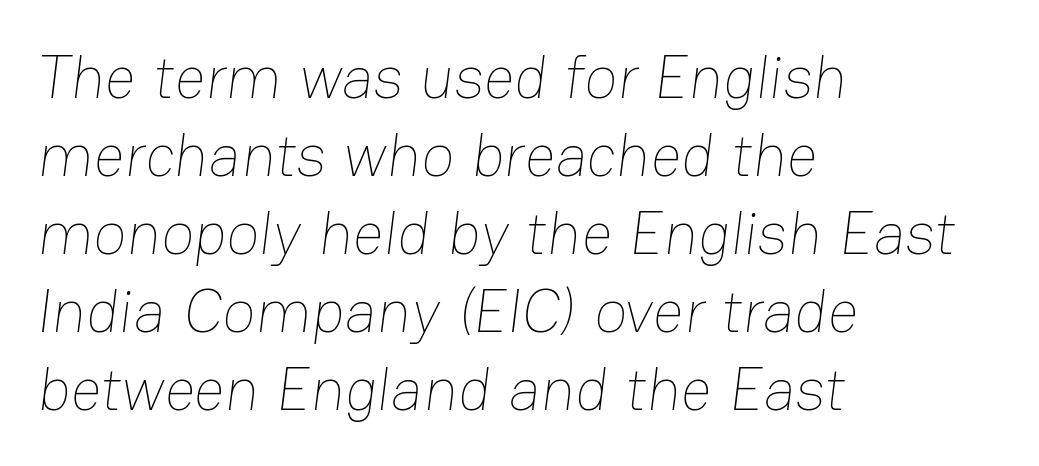
{"bold": "no", "weight": "thin", "width": "normal", "stroke_contrast": "low", "x_height": "medium", "monospaced": "no", "underline": "no", "align": "left", "line_spacing": "normal", "line_spacing_ratio": 1.28, "letter_spacing": "normal", "letter_spacing_em": 0.0, "glyph_px": 61}
